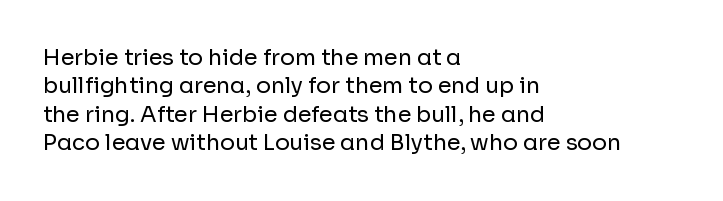
Q: Is the text bold? A: No.
Q: Is the text italic (slanted)? A: No, it is upright.
Q: Is the text underlined? A: No.
Q: How is the paragraph aligned? A: Left-aligned.
Q: Is the spacing between letters normal or unusually wide? A: Normal.
Q: Is the spacing between lines tight, normal or loose? A: Normal.
